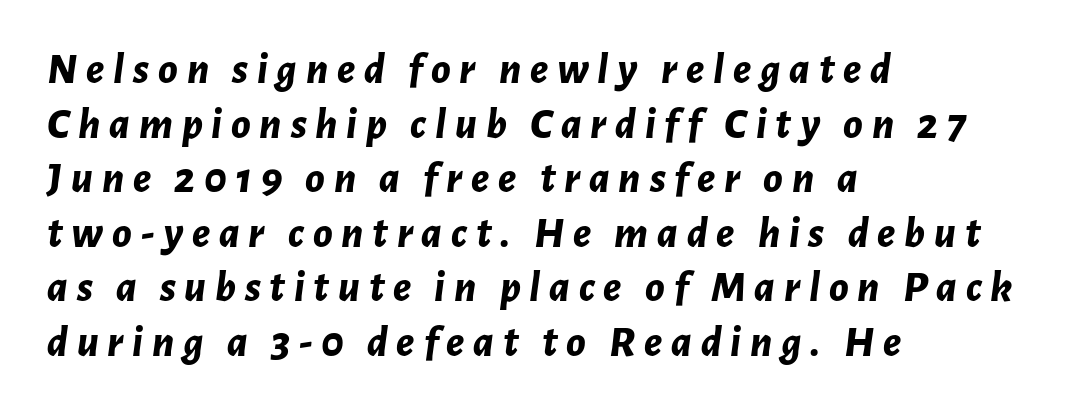
The image shows 44 px bold type, italic (leaning right); set left-aligned, line spacing 1.24x, unusually wide letter spacing (+0.2 em), not underlined; low stroke contrast and a medium x-height.
